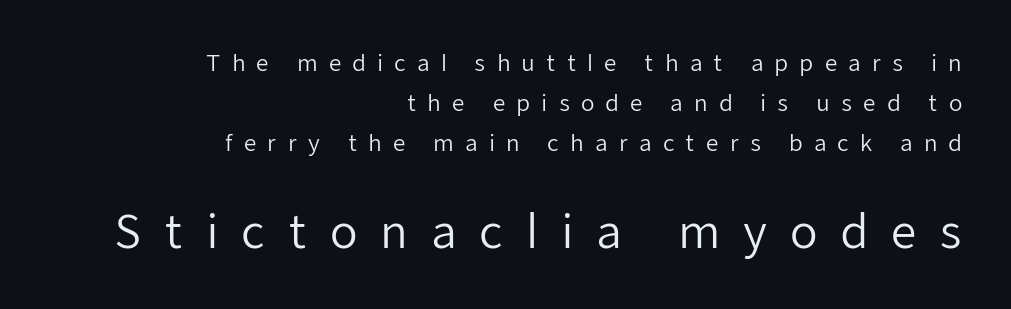
The passage shown is typed in a proportional face where columns would drift. Ink coverage per letter is moderate at most. Clear beneath every line of the passage. The tracking jumps out immediately: characters are airy and widely separated.
